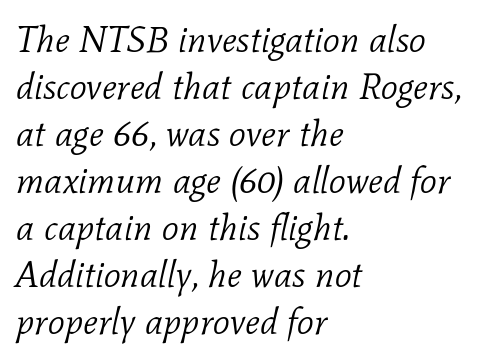
Q: Is the text bold? A: No.
Q: Is the text italic (slanted)? A: Yes, it leans right by about 11 degrees.
Q: Is the typeface a serif or a sans-serif typeface? A: Serif.
Q: Is the text underlined? A: No.
Q: How is the paragraph aligned? A: Left-aligned.
Q: Is the spacing between letters normal or unusually wide? A: Normal.
Q: Is the spacing between lines tight, normal or loose? A: Normal.
Q: Width (condensed, normal, or wide)? A: Normal.
Q: Stroke contrast? A: Low.
Q: x-height? A: Medium.
Q: Monospaced? A: No.
